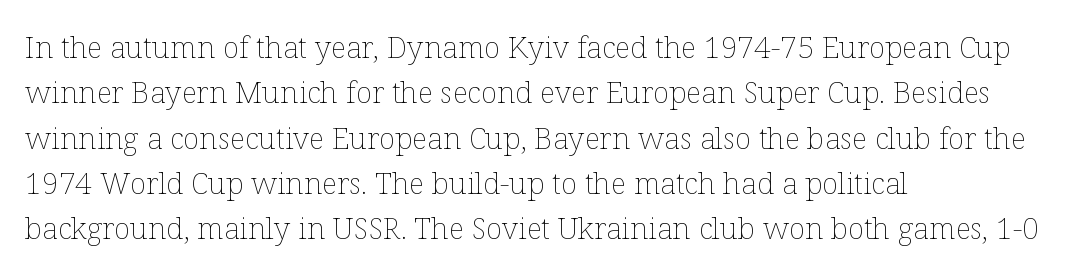
Q: Is the text bold? A: No.
Q: Is the text italic (slanted)? A: No, it is upright.
Q: Is the text underlined? A: No.
Q: How is the paragraph aligned? A: Left-aligned.
Q: Is the spacing between letters normal or unusually wide? A: Normal.
Q: Is the spacing between lines tight, normal or loose? A: Normal.
Q: Width (condensed, normal, or wide)? A: Normal.
Q: Stroke contrast? A: Low.
Q: x-height? A: Medium.
Q: Monospaced? A: No.
